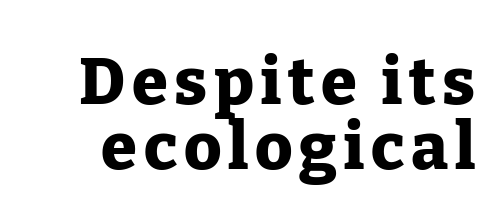
The image shows 65 px heavy serif type, upright; set tight line spacing (1.0x), not underlined; low stroke contrast and a medium x-height.
